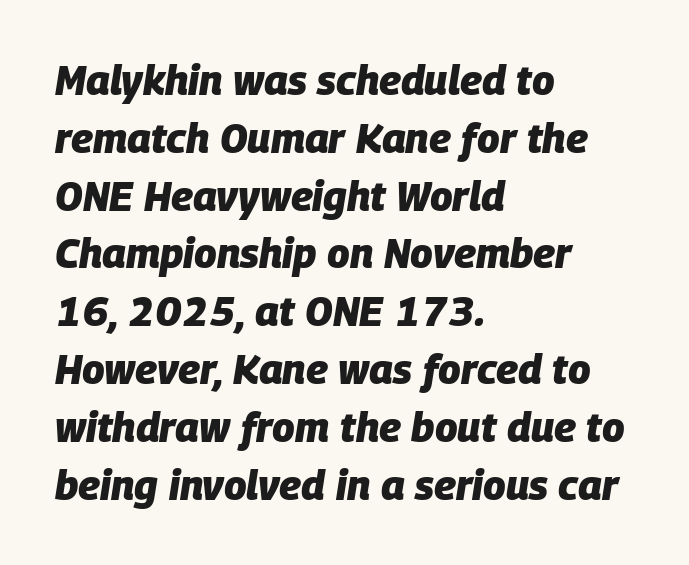
The image shows 41 px heavy type, italic (leaning right); set left-aligned, normal line spacing (1.41x), normal letter spacing, not underlined; low stroke contrast and a large x-height.
